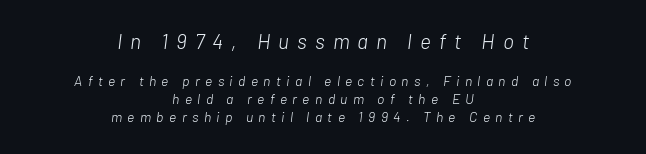
Visually, the top section dominates because its glyphs are scaled up. The letters are spread apart with noticeably loose tracking. The lines sit at an ordinary, default distance from one another. Every row of glyphs is offset so its center matches the block's center. The font is comparable to plain body text, perhaps lighter.
